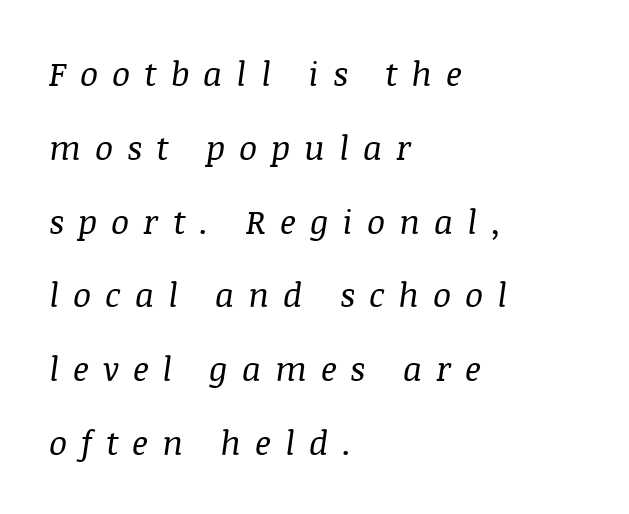
All the whitespace from short lines collects on the right. Compared with ordinary roman type, these characters are visibly tilted. Proportional: the letters do not fall into vertical columns. The type family on display is of the serif kind. Underlining? Definitely not there.
